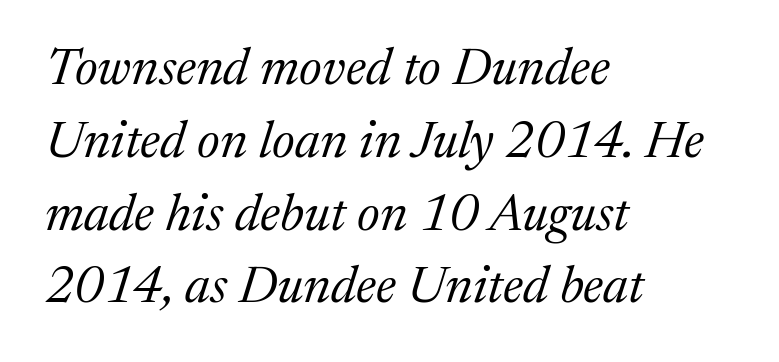
Q: Is the text bold? A: No.
Q: Is the text italic (slanted)? A: Yes, it leans right by about 17 degrees.
Q: Is the typeface a serif or a sans-serif typeface? A: Serif.
Q: Is the text underlined? A: No.
Q: How is the paragraph aligned? A: Left-aligned.
Q: Is the spacing between letters normal or unusually wide? A: Normal.
Q: Is the spacing between lines tight, normal or loose? A: Normal.
Q: Width (condensed, normal, or wide)? A: Normal.
Q: Stroke contrast? A: Medium.
Q: x-height? A: Medium.
Q: Monospaced? A: No.
